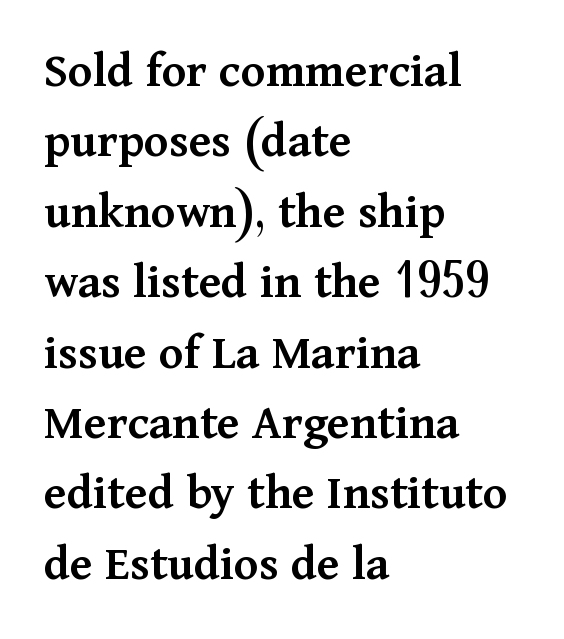
Q: Is the text bold? A: Semi-bold.
Q: Is the text italic (slanted)? A: No, it is upright.
Q: Is the typeface a serif or a sans-serif typeface? A: Serif.
Q: Is the text underlined? A: No.
Q: How is the paragraph aligned? A: Left-aligned.
Q: Is the spacing between letters normal or unusually wide? A: Normal.
Q: Is the spacing between lines tight, normal or loose? A: Normal.
Q: Width (condensed, normal, or wide)? A: Normal.
Q: Stroke contrast? A: Medium.
Q: x-height? A: Medium.
Q: Monospaced? A: No.
